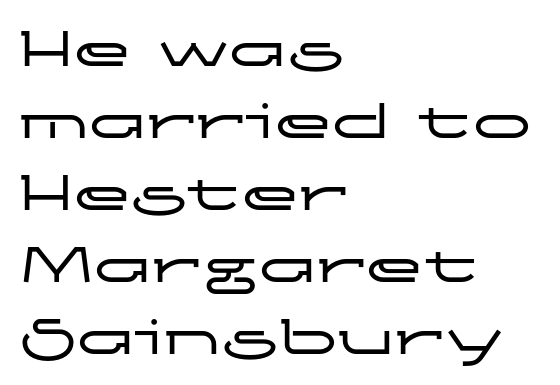
{"serif": "no", "italic": "no", "width": "wide", "stroke_contrast": "low", "x_height": "medium", "monospaced": "no", "underline": "no", "align": "left", "line_spacing_ratio": 1.24, "letter_spacing": "normal", "letter_spacing_em": 0.0, "glyph_px": 58}
